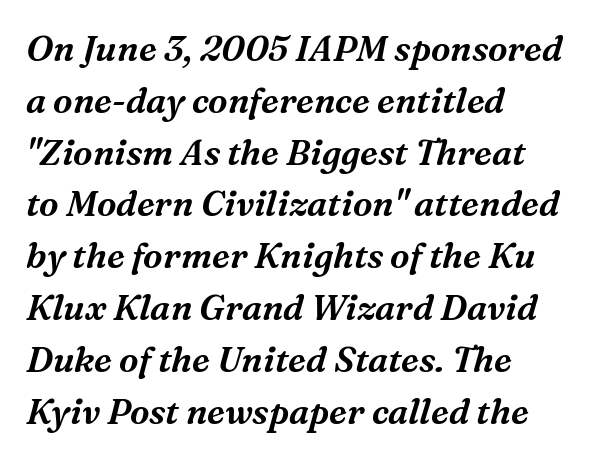
The horizontal fit of the characters is conventional and even. These lines are rendered in a variable-pitch font. Vertically, the passage feels balanced, rows spaced as you'd expect. The font family rendered here belongs to the serif group. A typesetter would mark this as italic. The lines are quadded left.
